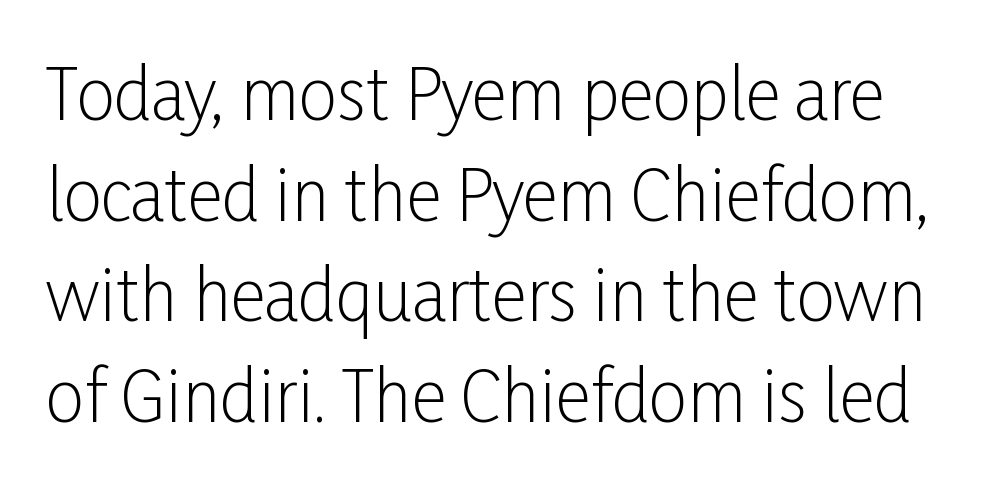
The image shows 69 px light, condensed sans-serif type, upright; set normal line spacing (1.46x), normal letter spacing, not underlined; low stroke contrast and a medium x-height.
